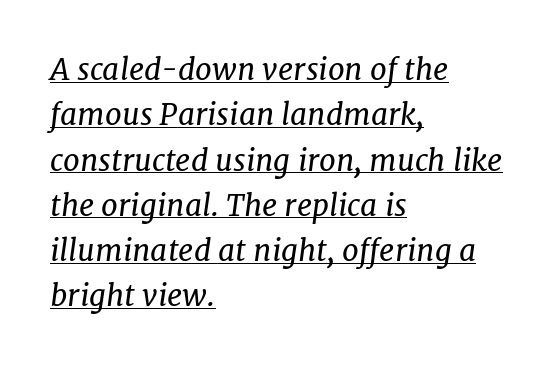
The image shows 30 px regular-weight serif type, italic (leaning right); set left-aligned, normal line spacing (1.51x), normal letter spacing, underlined; low stroke contrast and a medium x-height.
